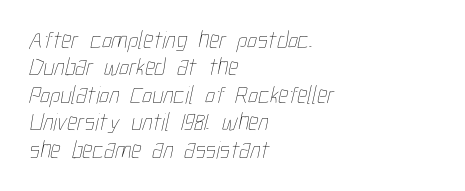
The image shows 25 px text type; set left-aligned, tight line spacing (1.1x), normal letter spacing, not underlined.
